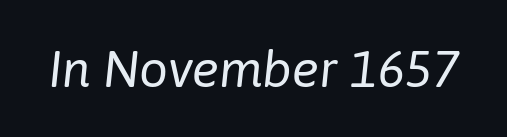
Heaviness? Minimal to ordinary, like unemphasized prose. Slant detected: the letters are inclined. Is this a fixed-width face? No — the glyphs have proportional, varying widths. The glyphs are unaccompanied by any horizontal stroke below them.
